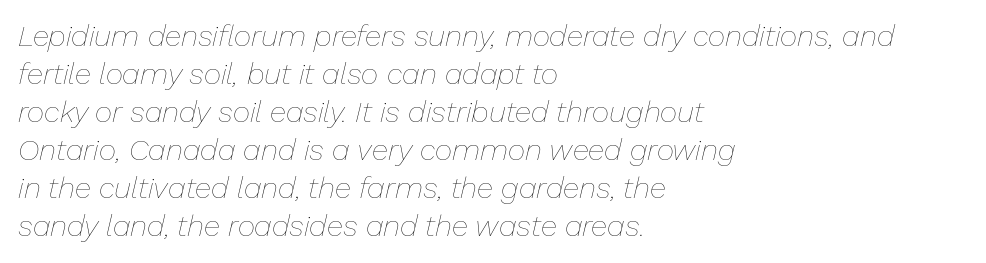
Q: Is the text bold? A: No.
Q: Is the text italic (slanted)? A: Yes, it leans right by about 13 degrees.
Q: Is the text underlined? A: No.
Q: How is the paragraph aligned? A: Left-aligned.
Q: Is the spacing between letters normal or unusually wide? A: Normal.
Q: Is the spacing between lines tight, normal or loose? A: Normal.
Q: Width (condensed, normal, or wide)? A: Normal.
Q: Stroke contrast? A: Low.
Q: x-height? A: Medium.
Q: Monospaced? A: No.
